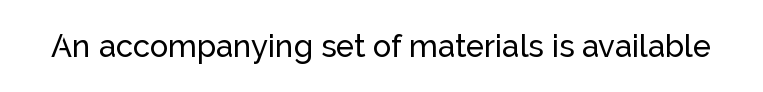
Q: Is the text italic (slanted)? A: No, it is upright.
Q: Is the typeface a serif or a sans-serif typeface? A: Sans-serif.
Q: Is the text underlined? A: No.
Q: Is the spacing between letters normal or unusually wide? A: Normal.
Q: Width (condensed, normal, or wide)? A: Normal.
Q: Stroke contrast? A: Low.
Q: x-height? A: Medium.
Q: Monospaced? A: No.
